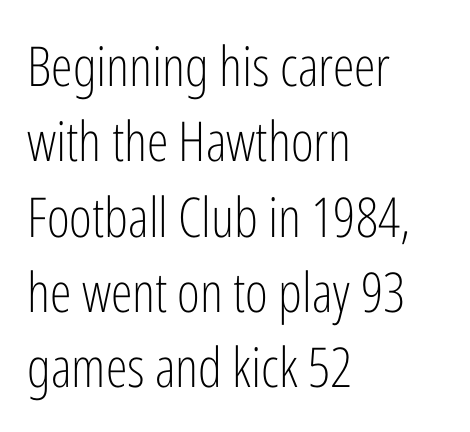
Q: Is the text bold? A: No.
Q: Is the text italic (slanted)? A: No, it is upright.
Q: Is the typeface a serif or a sans-serif typeface? A: Sans-serif.
Q: Is the text underlined? A: No.
Q: How is the paragraph aligned? A: Left-aligned.
Q: Is the spacing between letters normal or unusually wide? A: Normal.
Q: Is the spacing between lines tight, normal or loose? A: Normal.
Q: Width (condensed, normal, or wide)? A: Condensed.
Q: Stroke contrast? A: Low.
Q: x-height? A: Medium.
Q: Monospaced? A: No.
